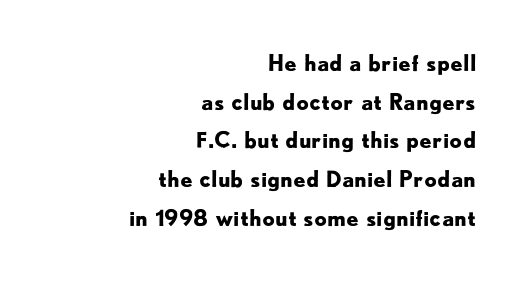
The image shows 22 px bold type, upright; set right-aligned, line spacing 1.76x, normal letter spacing, not underlined.
